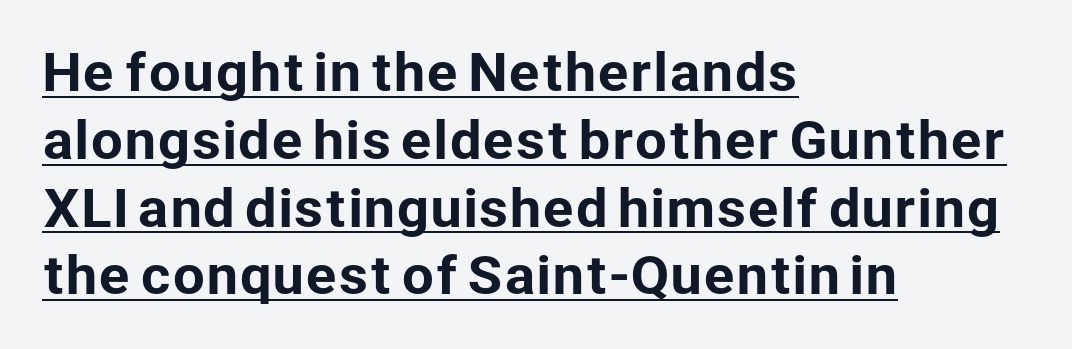
Students, observe the line beneath the letters — that is underlining. Quick note: interline space is typical. Line beginnings align vertically; line endings do not. Characters follow at the spacing the type designer built in.
